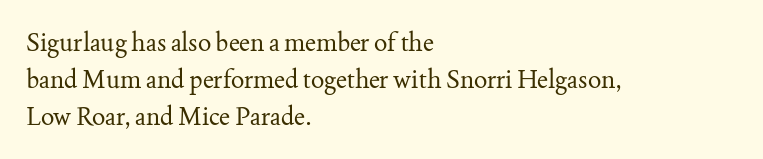
The image shows 25 px text type, upright; set left-aligned, normal line spacing (1.48x), normal letter spacing, not underlined.
